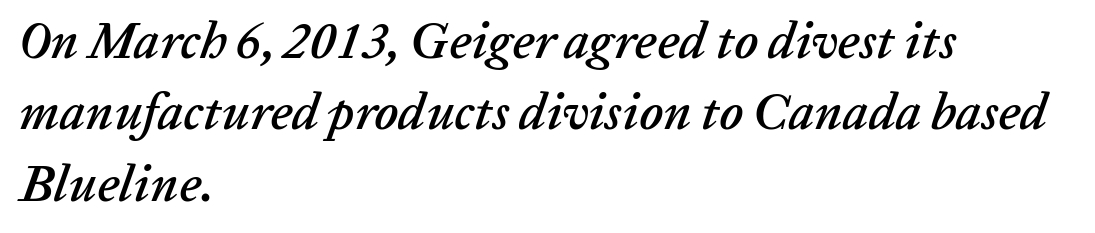
The image shows 51 px text type, italic (leaning right); set left-aligned, normal line spacing (1.4x), normal letter spacing, not underlined; low stroke contrast and a medium x-height.
